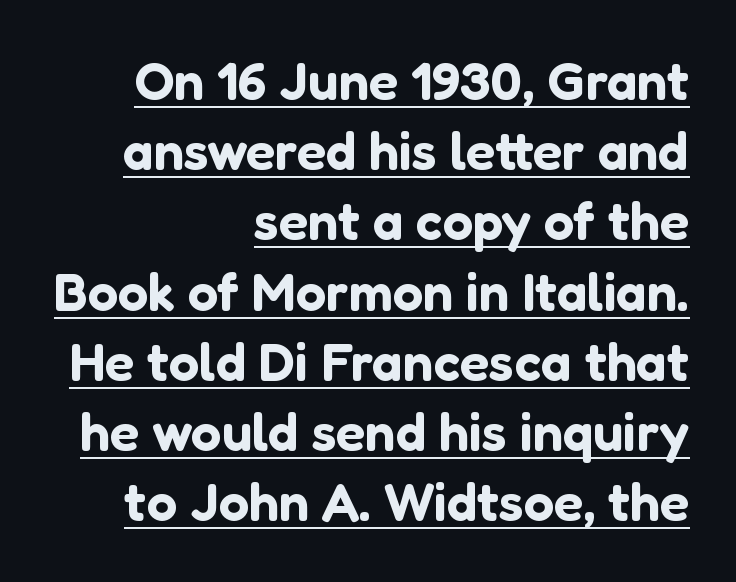
Horizontal alignment here is rightward, an uncommon choice for prose. Has an underline been added? It has. Does the lettering tilt? It doesn't — this is upright. Regarding leading, the lines here are spaced in the standard way.
